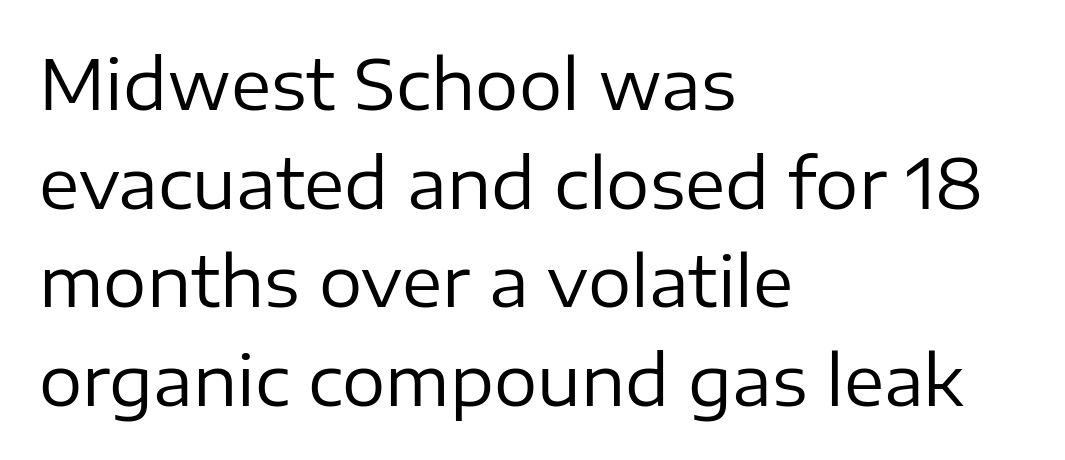
{"serif": "no", "italic": "no", "bold": "no", "weight": "regular", "width": "normal", "stroke_contrast": "low", "x_height": "medium", "monospaced": "no", "underline": "no", "align": "left", "line_spacing": "normal", "line_spacing_ratio": 1.45, "letter_spacing": "normal", "letter_spacing_em": 0.0, "glyph_px": 68}
